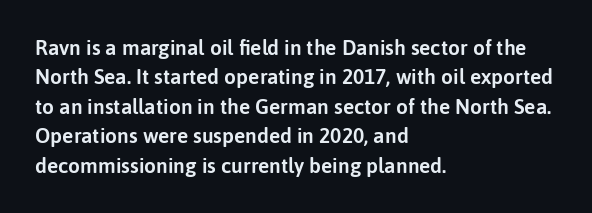
{"italic": "no", "underline": "no", "align": "left", "line_spacing": "normal", "line_spacing_ratio": 1.4, "letter_spacing": "normal", "letter_spacing_em": 0.0, "glyph_px": 21}
